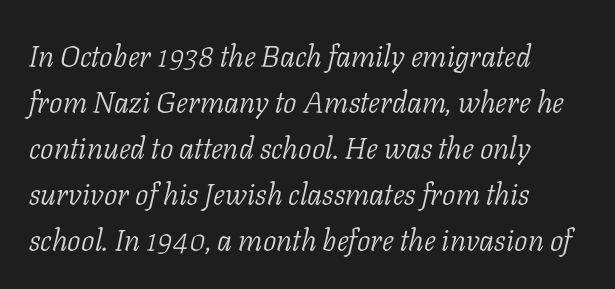
The image shows 30 px light serif type, italic (leaning right); set left-aligned, normal line spacing (1.53x), normal letter spacing, not underlined; low stroke contrast and a medium x-height.
